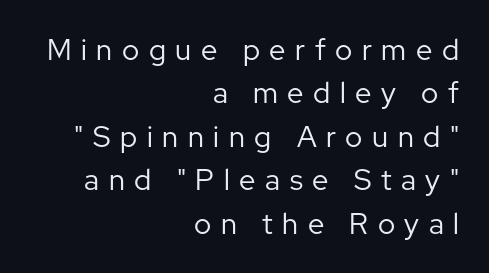
Summary of weight: not heavy and not bold. Style check: upright. The words here are not underlined. Character widths vary here, with narrow letters taking less room than wide ones. This sample keeps an unexceptional amount of space between lines.
